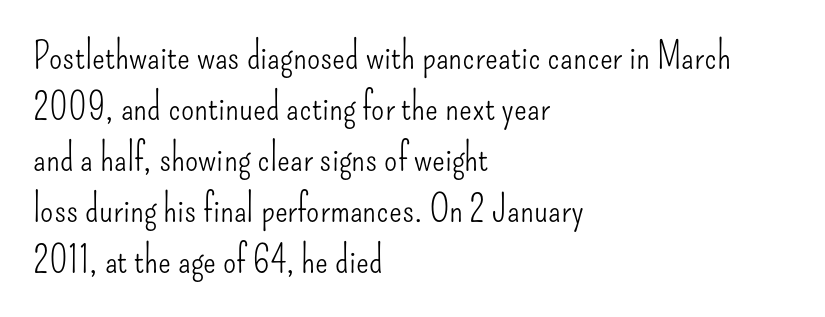
The image shows 38 px light, condensed sans-serif type, upright; set left-aligned, normal line spacing (1.34x), normal letter spacing, not underlined; low stroke contrast and a small x-height.
